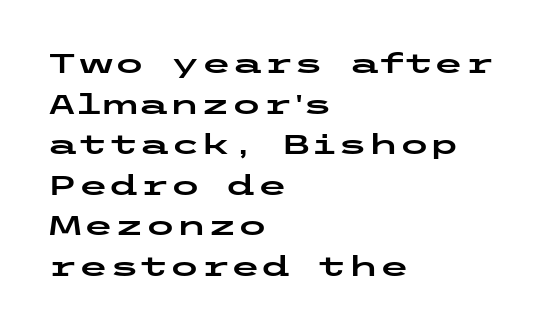
The image shows 28 px wide sans-serif type, upright; set left-aligned, normal line spacing (1.45x), normal letter spacing, not underlined; low stroke contrast and a medium x-height.
